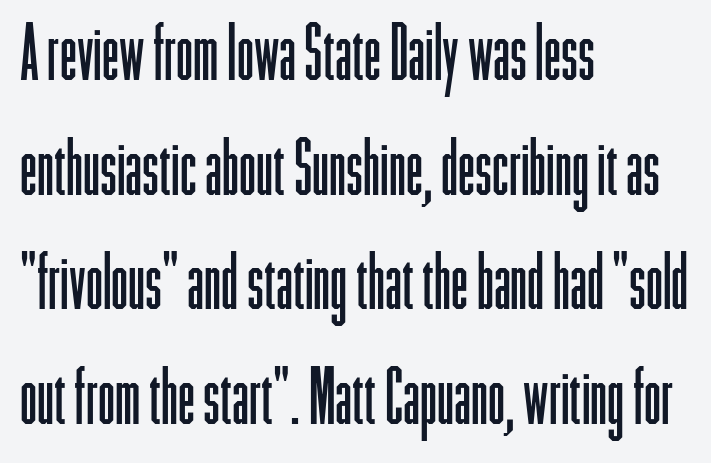
The image shows 77 px light, condensed sans-serif type, upright; set left-aligned, normal line spacing (1.49x), normal letter spacing, not underlined; low stroke contrast and a medium x-height.
